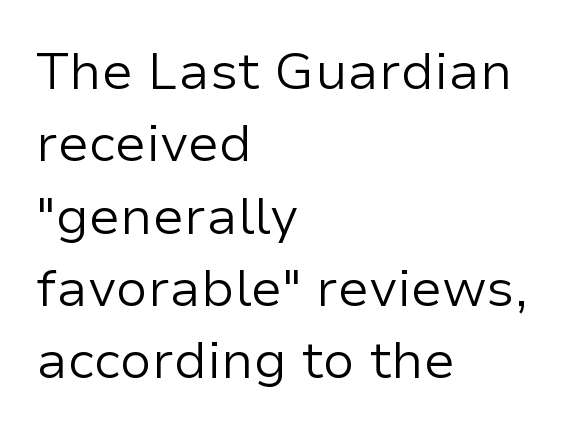
It's the straight-up-and-down kind of type. On a weight scale, this lands at 450 or below. Type style note: lacks serifs. Left-aligned paragraph, ragged on the right. Character widths vary here, with narrow letters taking less room than wide ones. Observe the ordinary spacing: letters are neighbours, not strangers.
